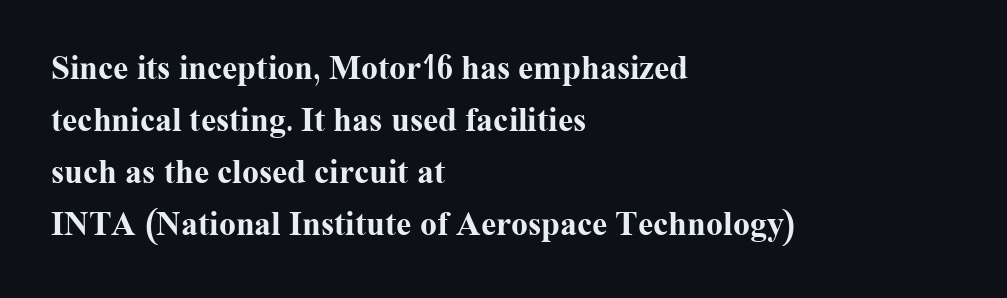
The image shows 34 px bold serif type, upright; set left-aligned, normal line spacing (1.53x), normal letter spacing, not underlined; medium stroke contrast and a medium x-height.
